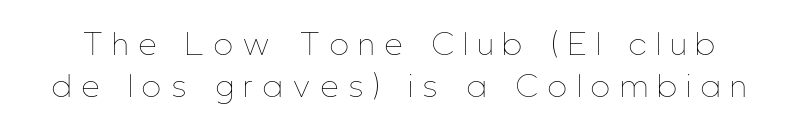
Q: Is the text bold? A: No.
Q: Is the text italic (slanted)? A: No, it is upright.
Q: Is the text underlined? A: No.
Q: Is the spacing between letters normal or unusually wide? A: Unusually wide.
Q: Is the spacing between lines tight, normal or loose? A: Normal.
Q: Width (condensed, normal, or wide)? A: Condensed.
Q: Stroke contrast? A: Low.
Q: x-height? A: Medium.
Q: Monospaced? A: No.
